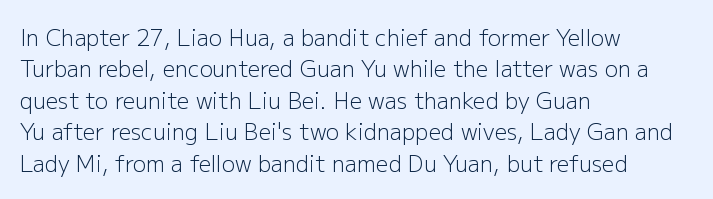
The image shows 22 px text type, upright; set left-aligned, normal line spacing (1.43x), normal letter spacing, not underlined.
